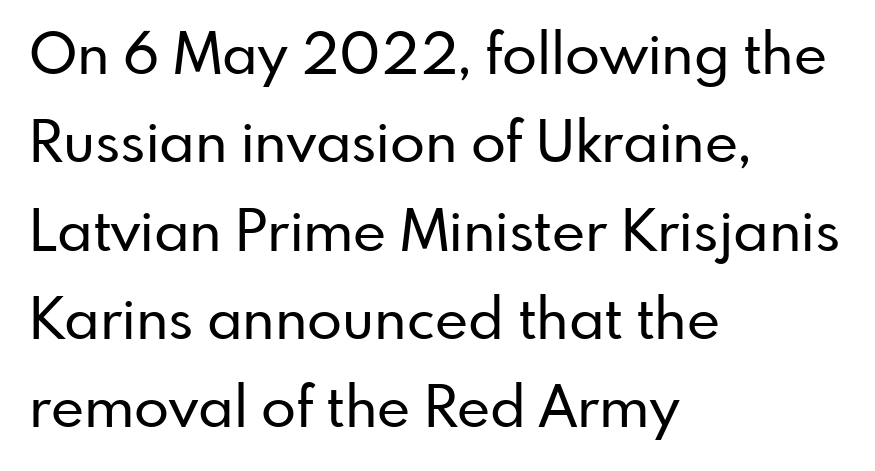
The image shows 57 px sans-serif type, upright; set left-aligned, normal line spacing (1.55x), normal letter spacing, not underlined; low stroke contrast and a small x-height.
